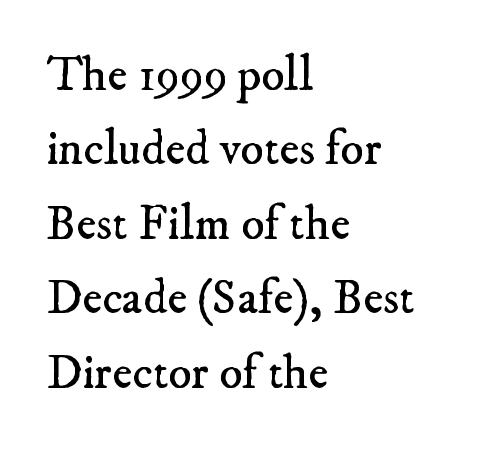
Q: Is the text bold? A: No.
Q: Is the typeface a serif or a sans-serif typeface? A: Serif.
Q: Is the text underlined? A: No.
Q: How is the paragraph aligned? A: Left-aligned.
Q: Is the spacing between letters normal or unusually wide? A: Normal.
Q: Is the spacing between lines tight, normal or loose? A: Normal.
Q: Width (condensed, normal, or wide)? A: Normal.
Q: Stroke contrast? A: Low.
Q: x-height? A: Small.
Q: Monospaced? A: No.
